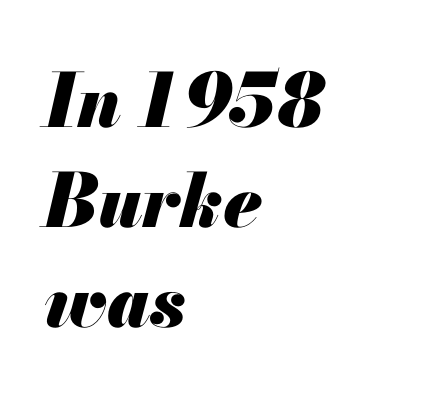
{"italic": "yes", "lean": "right", "slant_degrees": 13, "bold": "yes", "weight": "heavy", "width": "normal", "stroke_contrast": "medium", "x_height": "small", "monospaced": "no", "underline": "no", "align": "left", "line_spacing": "normal", "line_spacing_ratio": 1.35, "letter_spacing": "normal", "letter_spacing_em": 0.0, "glyph_px": 74}
